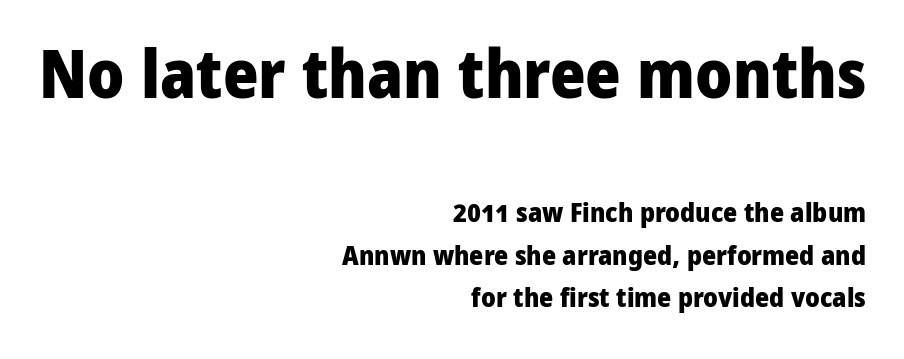
{"serif": "no", "italic": "no", "bold": "yes", "weight": "heavy", "width": "normal", "stroke_contrast": "low", "x_height": "medium", "monospaced": "no", "underline": "no", "align": "right", "line_spacing": "normal", "line_spacing_ratio": 1.56, "letter_spacing": "normal", "letter_spacing_em": 0.0, "larger_block": "first", "size_ratio": 2.52, "glyph_px": 68}
